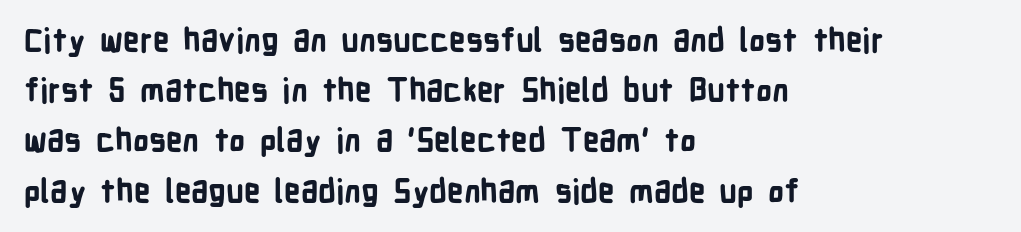
The image shows 32 px bold, condensed sans-serif type, upright; set left-aligned, normal line spacing (1.57x), normal letter spacing, not underlined; low stroke contrast and a medium x-height.
